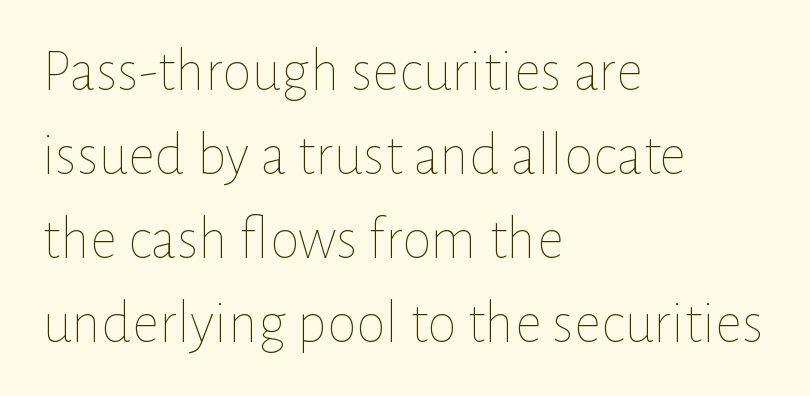
{"italic": "no", "bold": "no", "weight": "thin", "width": "normal", "stroke_contrast": "low", "x_height": "medium", "monospaced": "no", "underline": "no", "align": "left", "line_spacing": "normal", "line_spacing_ratio": 1.4, "letter_spacing": "normal", "letter_spacing_em": 0.0, "glyph_px": 60}
